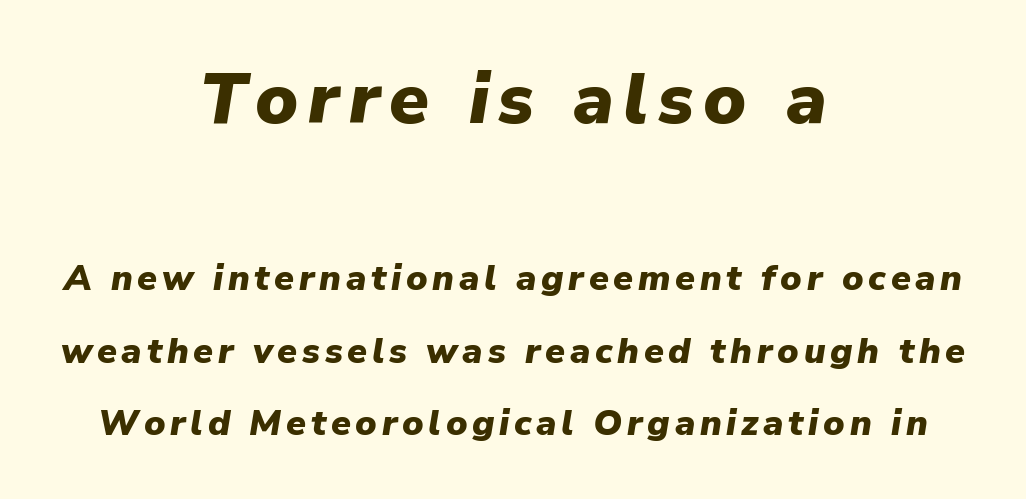
Q: Is the text bold? A: Yes.
Q: Is the text italic (slanted)? A: Yes, it leans right by about 9 degrees.
Q: Is the text underlined? A: No.
Q: How is the paragraph aligned? A: Centered.
Q: Is the spacing between lines tight, normal or loose? A: Loose.
Q: Which block of text is set in a larger size, the first (top) or the second (bottom)? A: The first (top) one.
Q: Width (condensed, normal, or wide)? A: Normal.
Q: Stroke contrast? A: Low.
Q: x-height? A: Medium.
Q: Monospaced? A: No.
